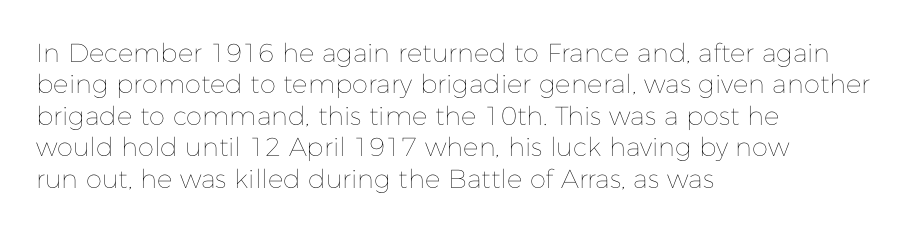
The image shows 26 px text type, upright; set left-aligned, line spacing 1.21x, normal letter spacing, not underlined.
